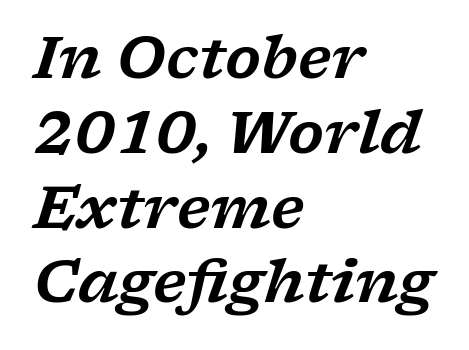
Q: Is the text italic (slanted)? A: Yes, it leans right by about 17 degrees.
Q: Is the typeface a serif or a sans-serif typeface? A: Serif.
Q: Is the text underlined? A: No.
Q: How is the paragraph aligned? A: Left-aligned.
Q: Is the spacing between letters normal or unusually wide? A: Normal.
Q: Is the spacing between lines tight, normal or loose? A: Normal.
Q: Width (condensed, normal, or wide)? A: Wide.
Q: Stroke contrast? A: Low.
Q: x-height? A: Medium.
Q: Monospaced? A: No.
